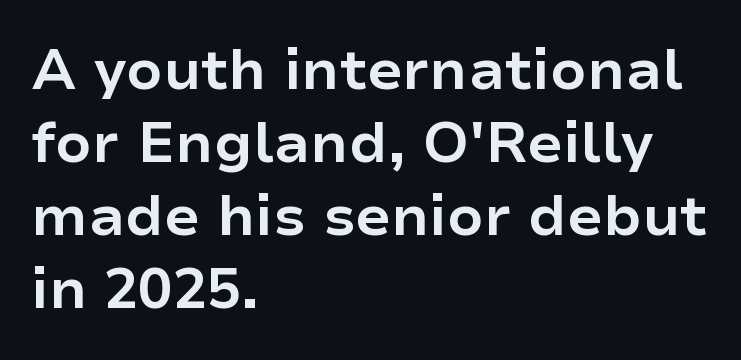
Does extra space separate the letters? No, they use regular spacing. How heavy is the stroke? Heavy — this is a bold. Notice how descenders clear the ascenders below comfortably — that's standard leading. Nope, not italic — everything's standing straight. Unmarked baselines from the first word to the last. Each letter keeps its own natural width here, so spacing adapts to shape.
